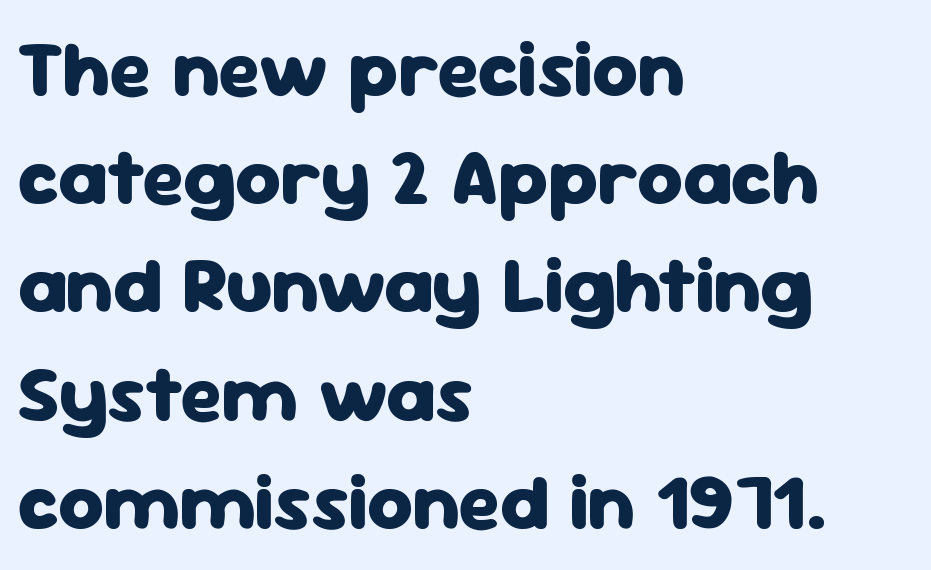
Q: Is the text bold? A: Yes.
Q: Is the text italic (slanted)? A: No, it is upright.
Q: Is the typeface a serif or a sans-serif typeface? A: Sans-serif.
Q: Is the text underlined? A: No.
Q: How is the paragraph aligned? A: Left-aligned.
Q: Is the spacing between letters normal or unusually wide? A: Normal.
Q: Is the spacing between lines tight, normal or loose? A: Normal.
Q: Width (condensed, normal, or wide)? A: Normal.
Q: Stroke contrast? A: Low.
Q: x-height? A: Medium.
Q: Monospaced? A: No.
